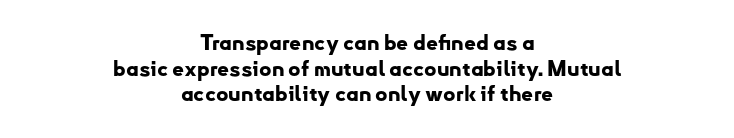
The image shows 21 px bold type, upright; set centered, line spacing 1.22x, normal letter spacing, not underlined.
